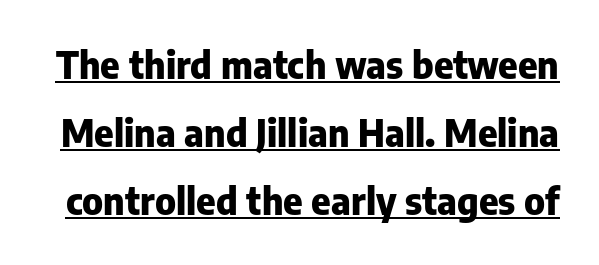
{"serif": "no", "italic": "no", "bold": "yes", "weight": "heavy", "width": "normal", "stroke_contrast": "low", "x_height": "medium", "monospaced": "no", "underline": "yes", "line_spacing_ratio": 1.84, "letter_spacing": "normal", "letter_spacing_em": 0.0, "glyph_px": 37}
